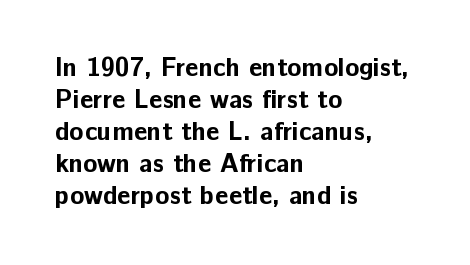
Alignment: flush left. A clean baseline with only descenders dipping below it. Vertical strokes here are truly vertical. Every letter is thick-stroked: bold, no question. A typesetter would call this zero additional tracking.
